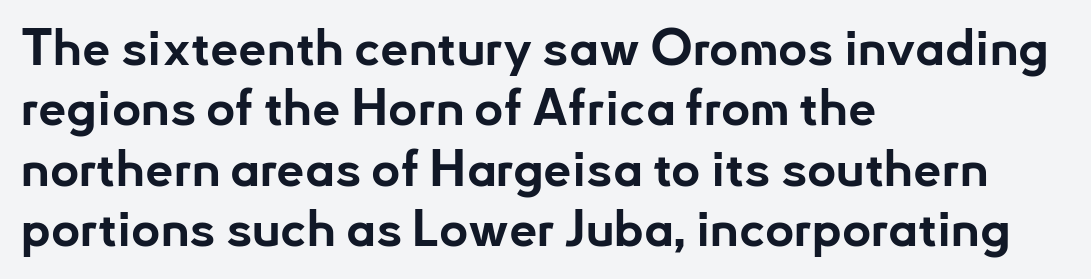
Q: Is the text bold? A: Yes.
Q: Is the text italic (slanted)? A: No, it is upright.
Q: Is the typeface a serif or a sans-serif typeface? A: Sans-serif.
Q: Is the text underlined? A: No.
Q: How is the paragraph aligned? A: Left-aligned.
Q: Is the spacing between letters normal or unusually wide? A: Normal.
Q: Width (condensed, normal, or wide)? A: Normal.
Q: Stroke contrast? A: Low.
Q: x-height? A: Small.
Q: Monospaced? A: No.
